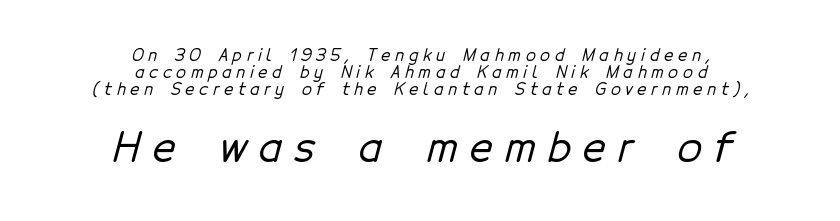
The image shows 40 px sans-serif type; set centered, tight line spacing (1.07x), unusually wide letter spacing (+0.3 em), not underlined; the second (bottom) block is 2.5x larger; low stroke contrast and a medium x-height.
